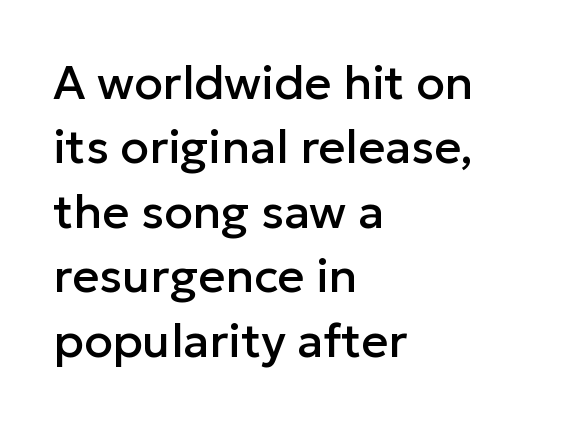
The image shows 47 px sans-serif type, upright; set left-aligned, normal line spacing (1.37x), normal letter spacing, not underlined; low stroke contrast and a medium x-height.
